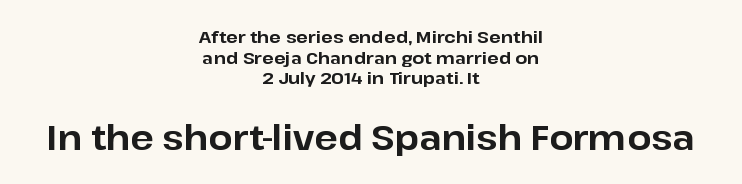
Has an underline been added? It has not. Pretty heavy lettering here — definitely bold. The later block is typeset at a bigger size than the earlier block. Do the characters align in a grid? No, the font is proportional. Letterform terminals end flat and unadorned throughout the passage. Short and long lines alike share a common midpoint.
